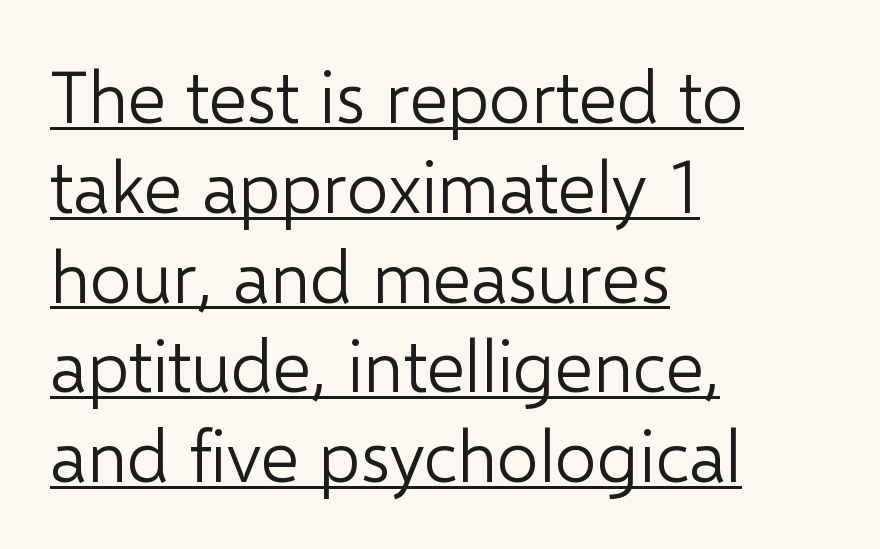
{"serif": "no", "italic": "no", "bold": "no", "weight": "light", "width": "normal", "stroke_contrast": "low", "x_height": "medium", "monospaced": "no", "underline": "yes", "align": "left", "line_spacing_ratio": 1.23, "letter_spacing": "normal", "letter_spacing_em": 0.0, "glyph_px": 73}
